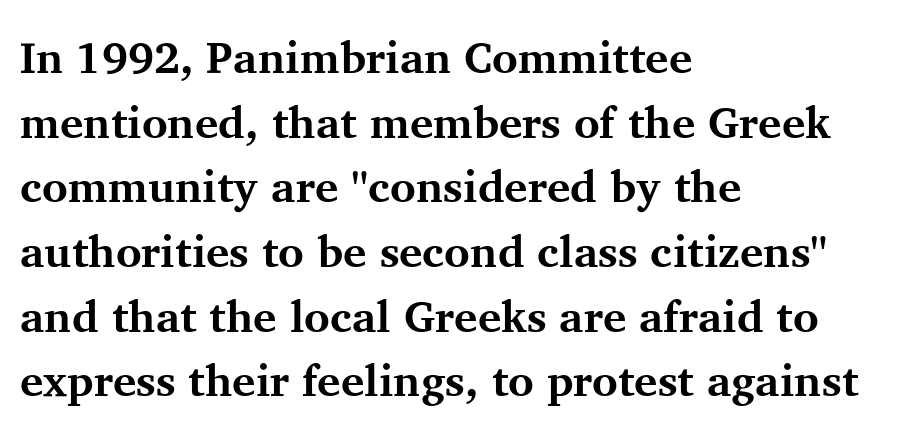
Q: Is the text bold? A: Yes.
Q: Is the text italic (slanted)? A: No, it is upright.
Q: Is the typeface a serif or a sans-serif typeface? A: Serif.
Q: Is the text underlined? A: No.
Q: How is the paragraph aligned? A: Left-aligned.
Q: Is the spacing between letters normal or unusually wide? A: Normal.
Q: Is the spacing between lines tight, normal or loose? A: Normal.
Q: Width (condensed, normal, or wide)? A: Normal.
Q: Stroke contrast? A: Medium.
Q: x-height? A: Medium.
Q: Monospaced? A: No.
